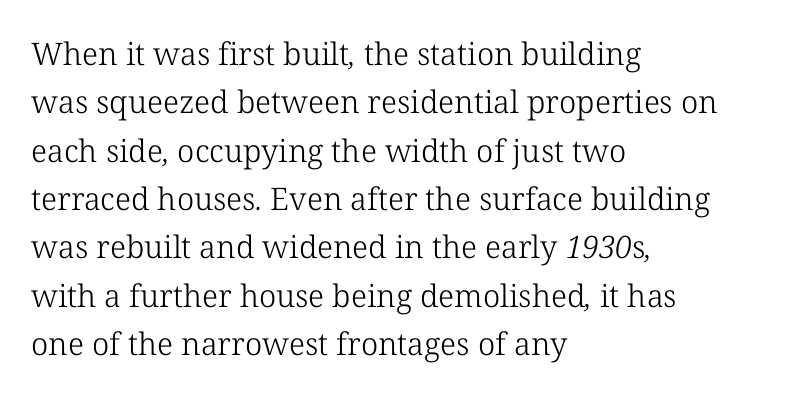
{"serif": "yes", "bold": "no", "weight": "light", "width": "normal", "stroke_contrast": "low", "x_height": "medium", "monospaced": "no", "underline": "no", "align": "left", "line_spacing": "normal", "line_spacing_ratio": 1.56, "letter_spacing": "normal", "letter_spacing_em": 0.0, "glyph_px": 31}
